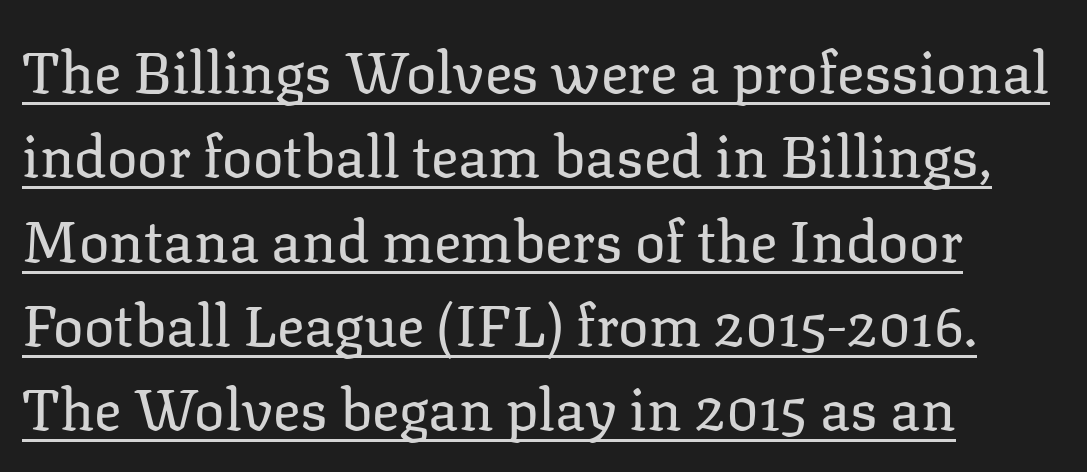
{"serif": "yes", "italic": "no", "bold": "no", "weight": "regular", "width": "normal", "stroke_contrast": "low", "x_height": "medium", "monospaced": "no", "underline": "yes", "align": "left", "line_spacing": "normal", "line_spacing_ratio": 1.48, "letter_spacing": "normal", "letter_spacing_em": 0.0, "glyph_px": 57}
